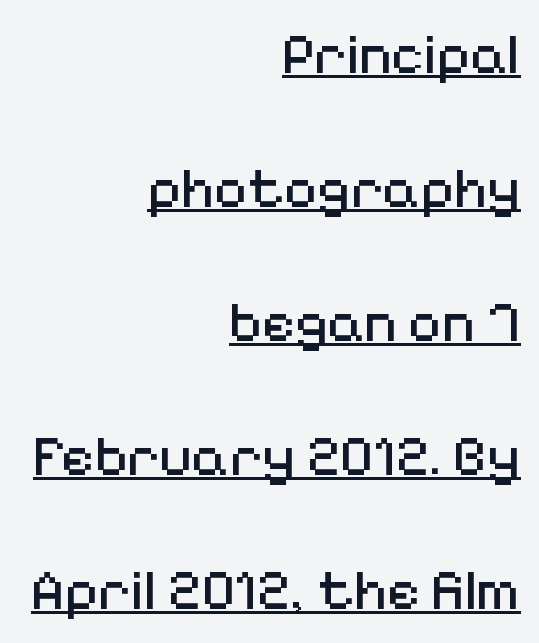
These lines stand farther apart than default settings would place them. This is underlined copy, the kind a proofreader might mark for attention. Looks like regular typesetting: each glyph gets only the width it needs. On a weight scale, this lands at 450 or below. The glyphs in this specimen are sans serif.
